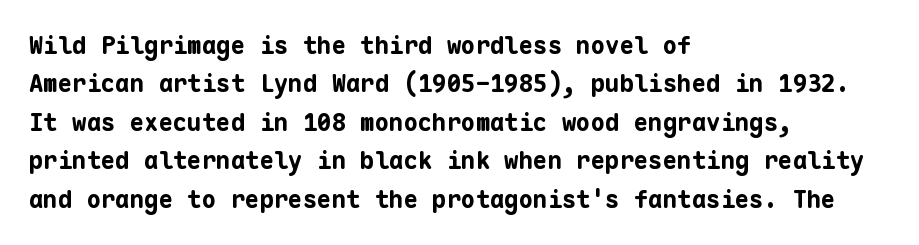
Check the space under the baseline: it is left empty. A classic flush-left, rag-right setting is used for this passage. These lines sit exactly where default settings would place them. Students, note that the glyphs here touch the page at normal intervals. The type sits square on the baseline with zero lean.
